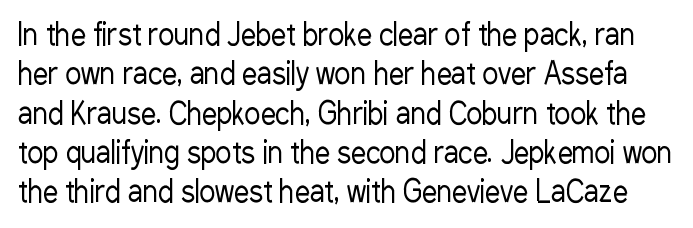
The typeface chosen for these lines omits serifs. Stems and bowls with no extra thickness — not bold. Each new line begins a customary step beneath the previous one. You could not count columns in this text — the font is proportionally spaced.
